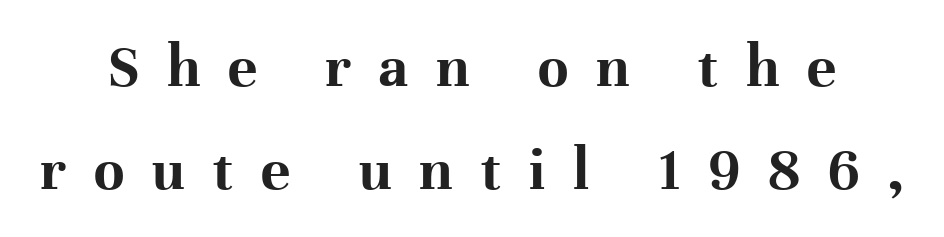
Q: Is the text bold? A: Yes.
Q: Is the text italic (slanted)? A: No, it is upright.
Q: Is the typeface a serif or a sans-serif typeface? A: Serif.
Q: Is the text underlined? A: No.
Q: Is the spacing between letters normal or unusually wide? A: Unusually wide.
Q: Is the spacing between lines tight, normal or loose? A: Normal.
Q: Width (condensed, normal, or wide)? A: Normal.
Q: Stroke contrast? A: High.
Q: x-height? A: Medium.
Q: Monospaced? A: No.
